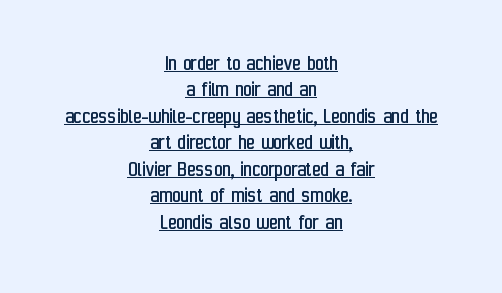
The image shows 23 px text type, upright; set centered, tight line spacing (1.15x), normal letter spacing, underlined.
